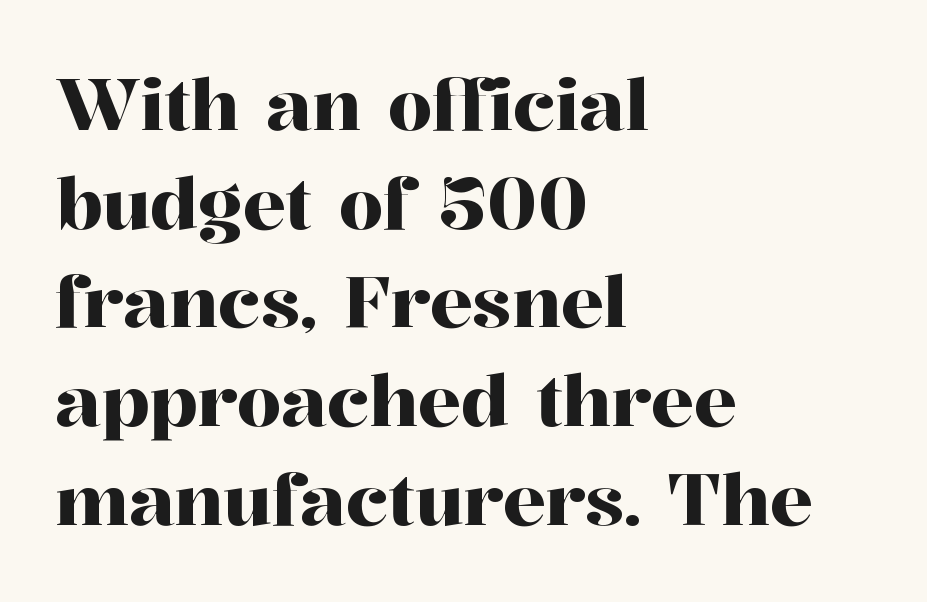
The image shows 71 px serif type, upright; set left-aligned, normal line spacing (1.39x), normal letter spacing, not underlined; high stroke contrast and a medium x-height.
